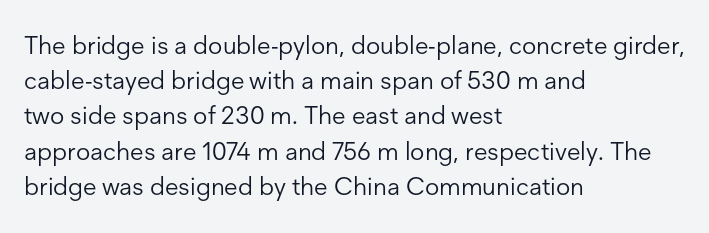
The image shows 25 px text type, upright; set left-aligned, normal line spacing (1.41x), normal letter spacing, not underlined.
